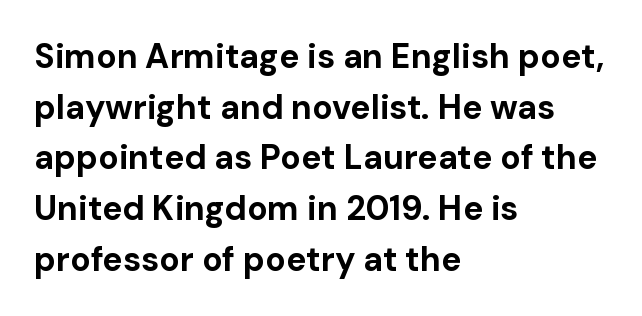
The image shows 34 px bold sans-serif type, upright; set left-aligned, normal line spacing (1.49x), normal letter spacing, not underlined; low stroke contrast and a medium x-height.
